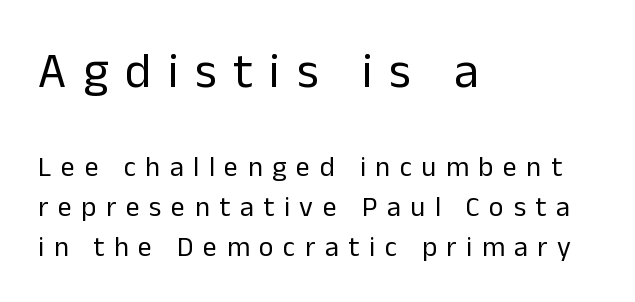
Q: Is the text bold? A: No.
Q: Is the text italic (slanted)? A: No, it is upright.
Q: Is the typeface a serif or a sans-serif typeface? A: Sans-serif.
Q: Is the text underlined? A: No.
Q: How is the paragraph aligned? A: Left-aligned.
Q: Is the spacing between letters normal or unusually wide? A: Unusually wide.
Q: Is the spacing between lines tight, normal or loose? A: Normal.
Q: Which block of text is set in a larger size, the first (top) or the second (bottom)? A: The first (top) one.
Q: Width (condensed, normal, or wide)? A: Normal.
Q: Stroke contrast? A: Low.
Q: x-height? A: Medium.
Q: Monospaced? A: No.
